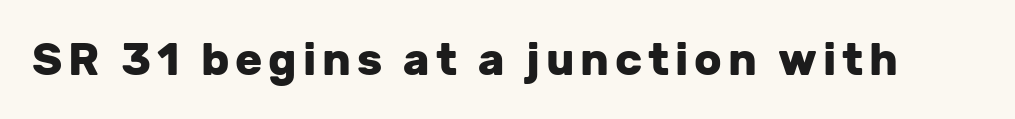
Q: Is the text bold? A: Yes.
Q: Is the text italic (slanted)? A: No, it is upright.
Q: Is the typeface a serif or a sans-serif typeface? A: Sans-serif.
Q: Is the text underlined? A: No.
Q: Width (condensed, normal, or wide)? A: Normal.
Q: Stroke contrast? A: Low.
Q: x-height? A: Medium.
Q: Monospaced? A: No.
